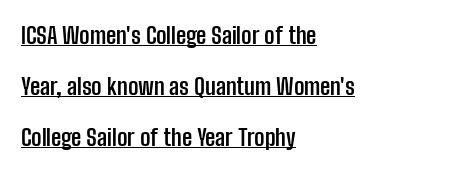
Designer's note — italics off, roman on. Horizontally, the lines are justified to the leading edge only. The passage shown is underscored from start to finish. Characters follow at the spacing the type designer built in. Leading is clearly above the norm, producing a sparse column. The sample has been set heavy, in full bold.
